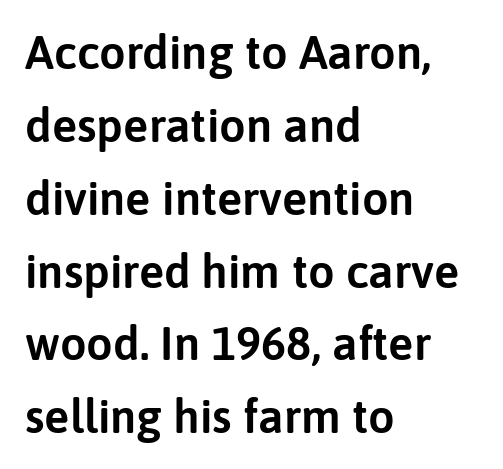
The image shows 47 px sans-serif type, upright; set left-aligned, normal line spacing (1.55x), normal letter spacing, not underlined; low stroke contrast and a medium x-height.
